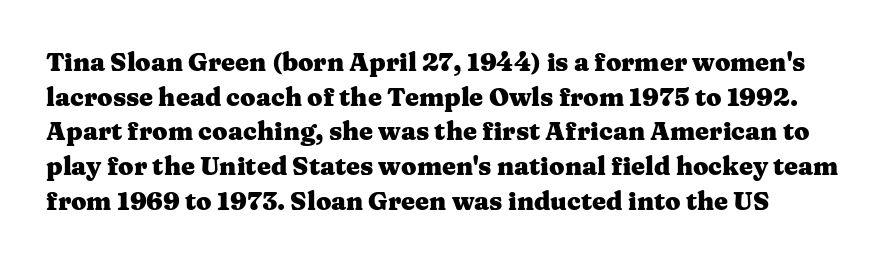
The image shows 25 px bold type, upright; set left-aligned, normal line spacing (1.39x), normal letter spacing, not underlined.
